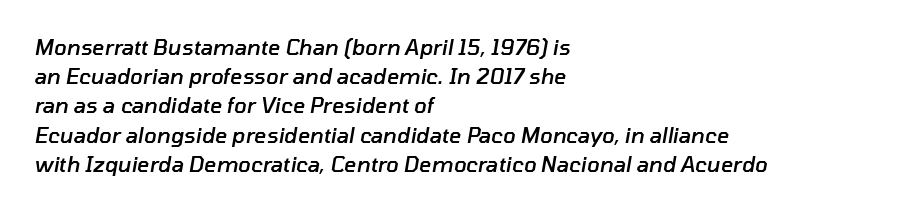
{"italic": "yes", "lean": "right", "slant_degrees": 10, "bold": "semi", "underline": "no", "align": "left", "line_spacing": "normal", "line_spacing_ratio": 1.39, "letter_spacing": "normal", "letter_spacing_em": 0.0, "glyph_px": 21}
